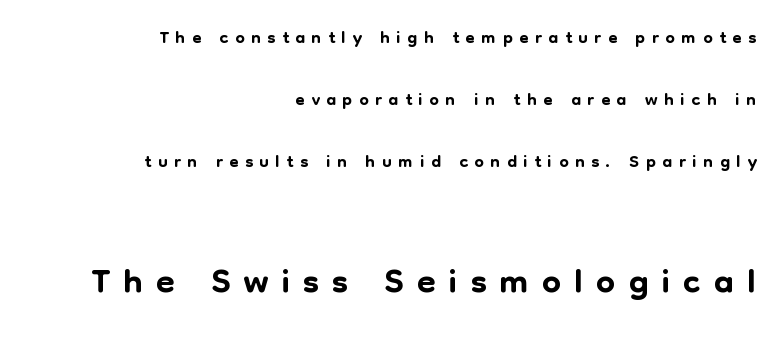
Q: Is the text italic (slanted)? A: No, it is upright.
Q: Is the typeface a serif or a sans-serif typeface? A: Sans-serif.
Q: Is the text underlined? A: No.
Q: How is the paragraph aligned? A: Right-aligned.
Q: Is the spacing between letters normal or unusually wide? A: Unusually wide.
Q: Is the spacing between lines tight, normal or loose? A: Loose.
Q: Which block of text is set in a larger size, the first (top) or the second (bottom)? A: The second (bottom) one.
Q: Width (condensed, normal, or wide)? A: Normal.
Q: Stroke contrast? A: Low.
Q: x-height? A: Medium.
Q: Monospaced? A: No.
